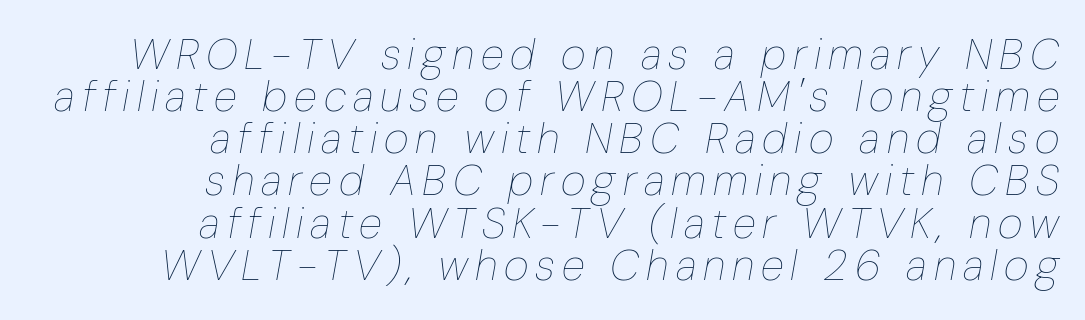
The image shows 43 px thin, condensed type, italic (leaning right); set right-aligned, tight line spacing (0.98x), not underlined; low stroke contrast and a medium x-height.
